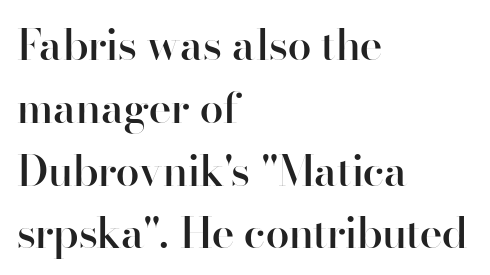
Note the varied advance widths — an 'i' is clearly narrower than an 'm'. The axis of the letterforms is exactly vertical. Horizontal bands of white between lines are of average thickness. Nobody drew a line under any word here.
